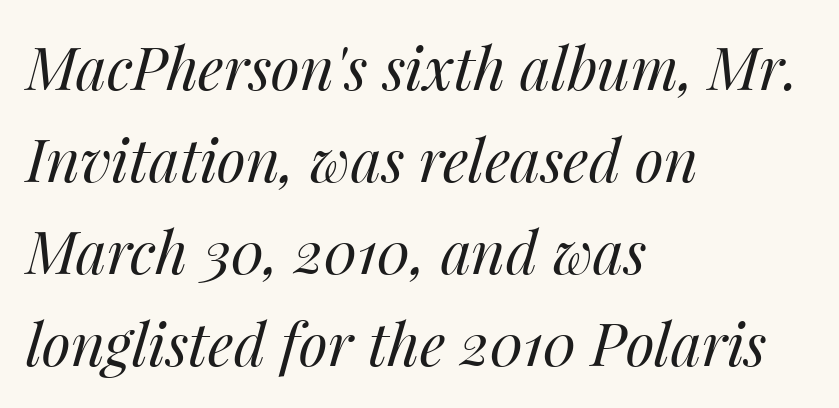
Q: Is the text bold? A: No.
Q: Is the text italic (slanted)? A: Yes, it leans right by about 14 degrees.
Q: Is the text underlined? A: No.
Q: How is the paragraph aligned? A: Left-aligned.
Q: Is the spacing between letters normal or unusually wide? A: Normal.
Q: Is the spacing between lines tight, normal or loose? A: Normal.
Q: Width (condensed, normal, or wide)? A: Normal.
Q: Stroke contrast? A: Medium.
Q: x-height? A: Medium.
Q: Monospaced? A: No.
